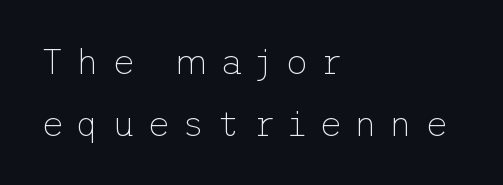
{"serif": "no", "italic": "no", "bold": "no", "weight": "thin", "width": "normal", "stroke_contrast": "low", "x_height": "medium", "underline": "no", "align": "left", "line_spacing_ratio": 1.76, "letter_spacing": "wide", "letter_spacing_em": 0.36, "glyph_px": 35}
